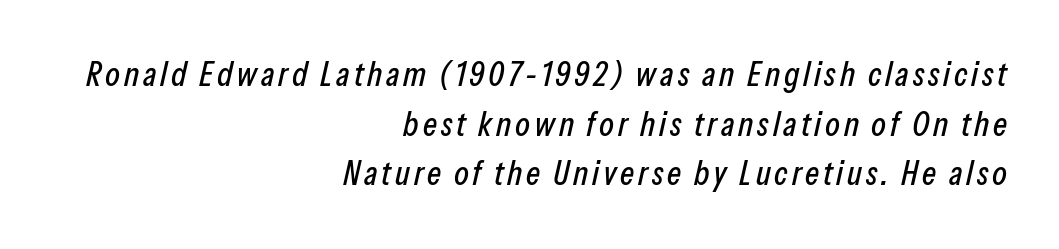
Notice how descenders clear the ascenders below comfortably — that's standard leading. Proportional: the letters do not fall into vertical columns. Just letters on the line, the space beneath them empty. Style check: oblique. The rag falls on the left side of this text block.
